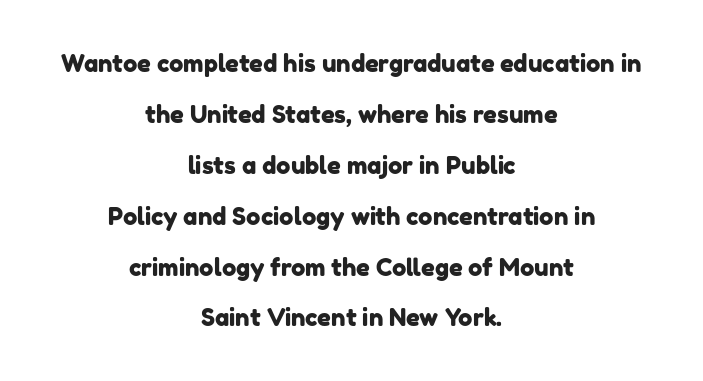
Quick note: interline space is abundant. Glance below the letters and you will spot only blank space. Each word holds together tightly as a unit, with standard inter-letter gaps. Which margin do the lines hug? Neither — every line sits in the middle.
